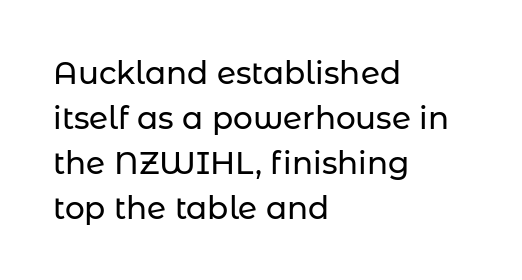
{"serif": "no", "italic": "no", "width": "normal", "stroke_contrast": "low", "x_height": "medium", "monospaced": "no", "underline": "no", "align": "left", "line_spacing": "normal", "line_spacing_ratio": 1.45, "letter_spacing": "normal", "letter_spacing_em": 0.0, "glyph_px": 31}
